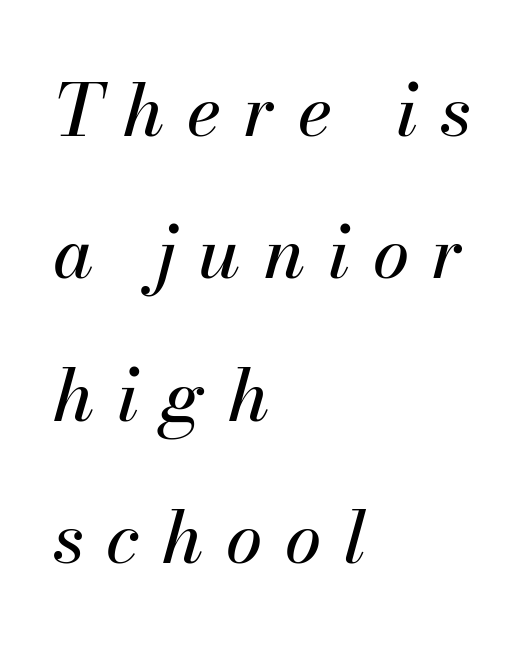
The passage shown leans; its letterforms are oblique. The letters advance in unequal steps, a hallmark of proportional type. One-word summary of the alignment: left. Between one letter and the next there's a generous, obvious gap. Words float on clear page, feet unadorned. The passage shown stacks its lines with a broad gap.
